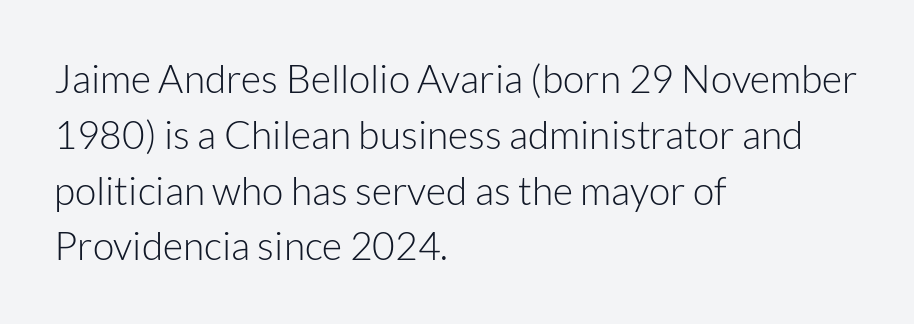
Q: Is the text bold? A: No.
Q: Is the text italic (slanted)? A: No, it is upright.
Q: Is the typeface a serif or a sans-serif typeface? A: Sans-serif.
Q: Is the text underlined? A: No.
Q: How is the paragraph aligned? A: Left-aligned.
Q: Is the spacing between letters normal or unusually wide? A: Normal.
Q: Is the spacing between lines tight, normal or loose? A: Normal.
Q: Width (condensed, normal, or wide)? A: Normal.
Q: Stroke contrast? A: Low.
Q: x-height? A: Medium.
Q: Monospaced? A: No.
